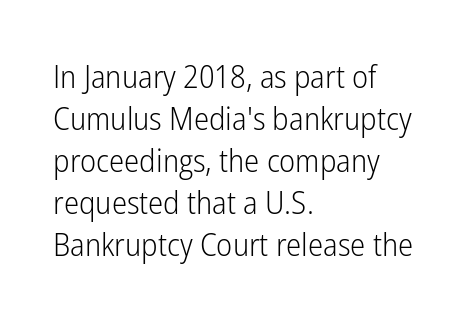
The axis of the letterforms is exactly vertical. This sample uses plain, unmodified letter spacing. One-word summary of the alignment: left. The face used here is proportionally spaced, like ordinary book or web type. Whoever set this chose a conventional vertical rhythm.
